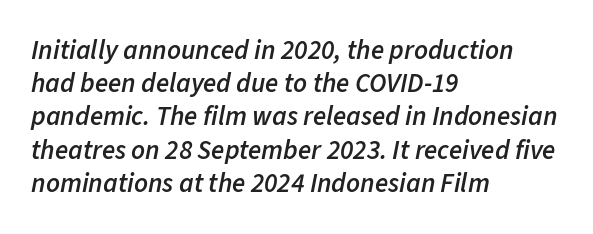
The image shows 27 px text type, italic (leaning right); set left-aligned, line spacing 1.23x, normal letter spacing, not underlined.
